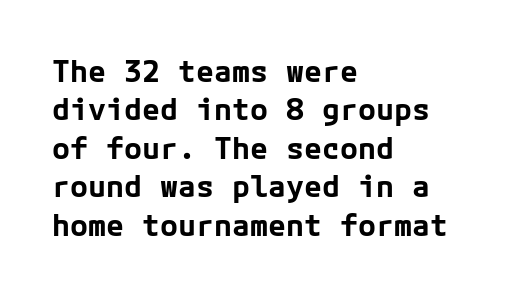
A full-strength bold gives these letters their thick strokes. Unmarked baselines from the first word to the last. The passage shown has conventional tracking throughout. Each new line begins a customary step beneath the previous one.
